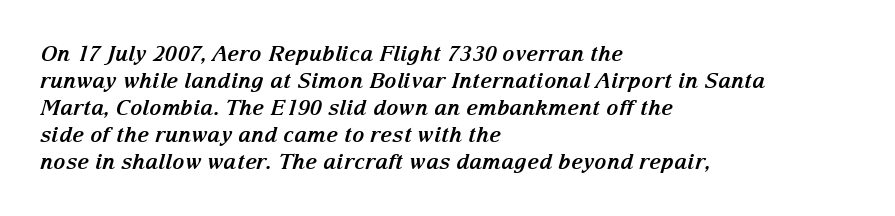
{"italic": "yes", "lean": "right", "slant_degrees": 15, "bold": "yes", "underline": "no", "align": "left", "line_spacing": "normal", "line_spacing_ratio": 1.29, "letter_spacing": "normal", "letter_spacing_em": 0.0, "glyph_px": 21}
